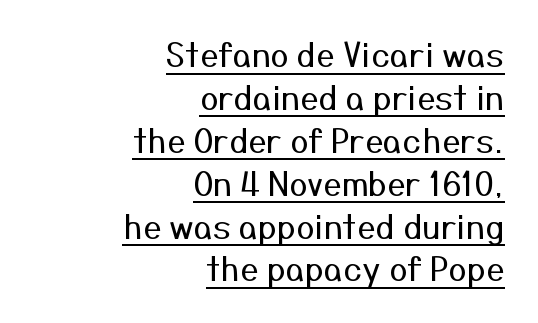
{"serif": "no", "italic": "no", "bold": "no", "weight": "regular", "width": "normal", "stroke_contrast": "medium", "x_height": "medium", "monospaced": "no", "underline": "yes", "align": "right", "line_spacing": "normal", "line_spacing_ratio": 1.3, "letter_spacing": "normal", "letter_spacing_em": 0.0, "glyph_px": 33}
